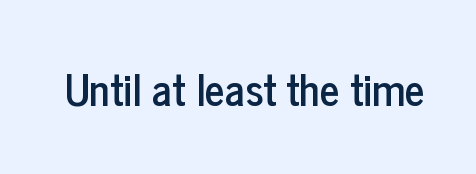
Q: Is the text italic (slanted)? A: No, it is upright.
Q: Is the typeface a serif or a sans-serif typeface? A: Sans-serif.
Q: Is the text underlined? A: No.
Q: Is the spacing between letters normal or unusually wide? A: Normal.
Q: Width (condensed, normal, or wide)? A: Condensed.
Q: Stroke contrast? A: Low.
Q: x-height? A: Medium.
Q: Monospaced? A: No.
